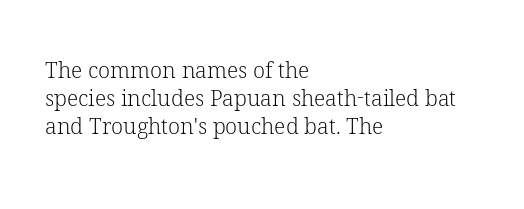
{"italic": "no", "bold": "no", "underline": "no", "align": "left", "line_spacing": "normal", "line_spacing_ratio": 1.27, "letter_spacing": "normal", "letter_spacing_em": 0.0, "glyph_px": 22}
